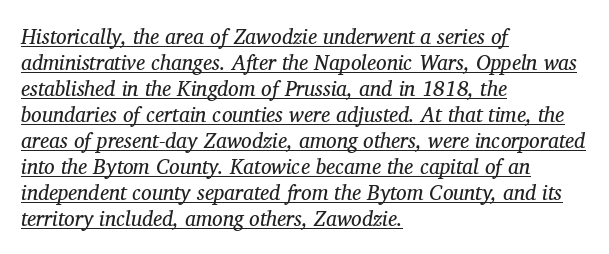
{"italic": "yes", "lean": "right", "slant_degrees": 11, "bold": "no", "underline": "yes", "align": "left", "line_spacing_ratio": 1.24, "letter_spacing": "normal", "letter_spacing_em": 0.0, "glyph_px": 21}
